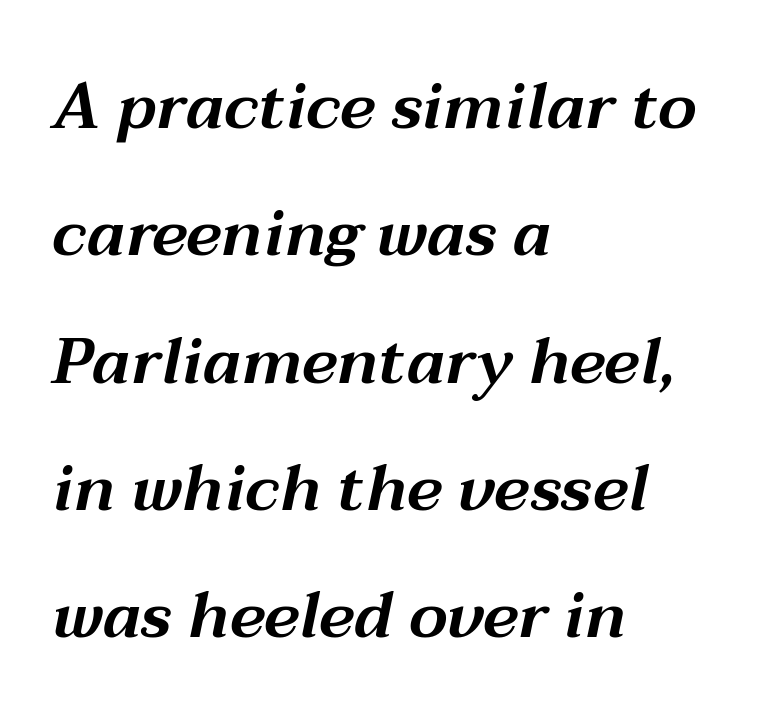
{"italic": "yes", "lean": "right", "slant_degrees": 12, "width": "wide", "stroke_contrast": "medium", "x_height": "medium", "monospaced": "no", "underline": "no", "align": "left", "line_spacing": "loose", "line_spacing_ratio": 1.99, "letter_spacing": "normal", "letter_spacing_em": 0.0, "glyph_px": 64}
